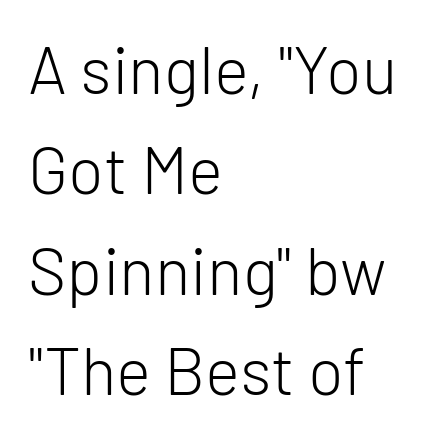
{"serif": "no", "italic": "no", "bold": "no", "weight": "light", "width": "normal", "stroke_contrast": "low", "x_height": "medium", "monospaced": "no", "underline": "no", "align": "left", "line_spacing": "normal", "line_spacing_ratio": 1.52, "letter_spacing": "normal", "letter_spacing_em": 0.0, "glyph_px": 66}
